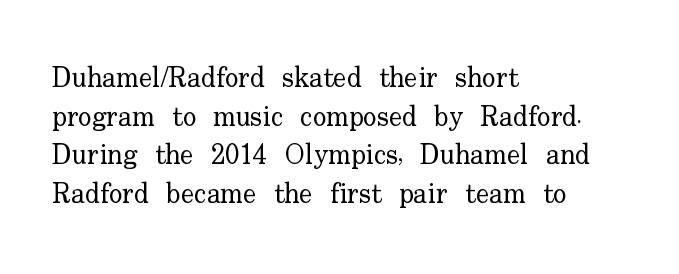
The image shows 28 px regular-weight serif type, upright; set left-aligned, normal line spacing (1.38x), normal letter spacing, not underlined; low stroke contrast and a small x-height.
